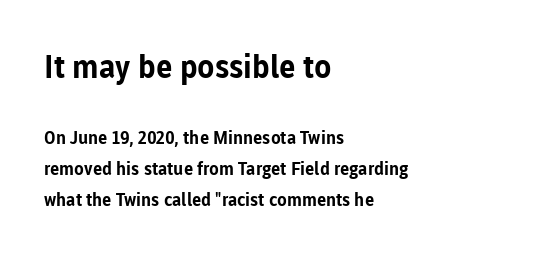
The image shows 32 px bold sans-serif type, upright; set left-aligned, line spacing 1.73x, normal letter spacing, not underlined; the first (top) block is 1.78x larger; low stroke contrast and a medium x-height.
